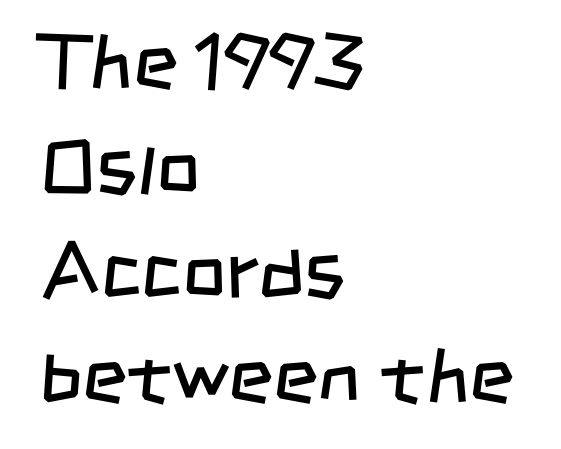
The image shows 77 px regular-weight, condensed sans-serif type; set left-aligned, normal line spacing (1.36x), normal letter spacing, not underlined; low stroke contrast and a large x-height.
